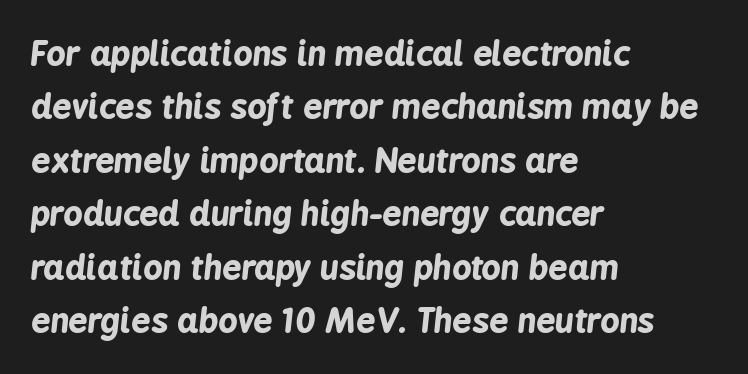
The image shows 34 px bold, condensed type, italic (leaning right); set left-aligned, normal line spacing (1.57x), normal letter spacing, not underlined; low stroke contrast and a medium x-height.
